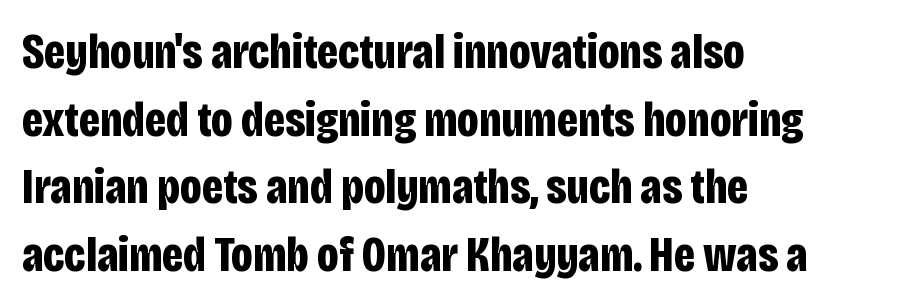
The image shows 49 px bold, condensed sans-serif type, upright; set left-aligned, normal line spacing (1.38x), normal letter spacing, not underlined; low stroke contrast and a large x-height.
